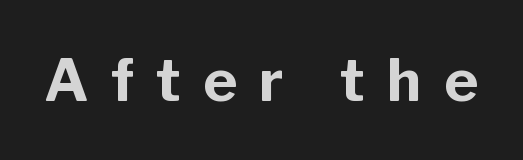
Honestly, the letter spacing is so wide it's the main thing you notice. Heavy-handed strokes throughout: this text is bold. Characters remain perfectly vertical along every line. Regarding serifs, this sample does without them.
